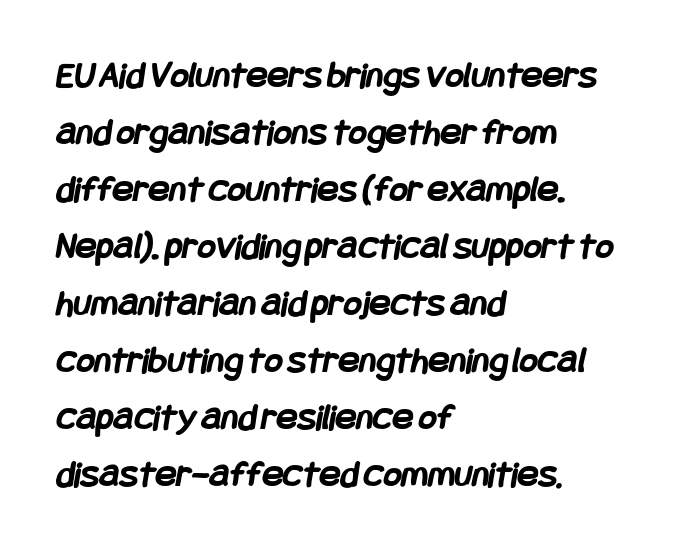
Q: Is the text bold? A: Yes.
Q: Is the typeface a serif or a sans-serif typeface? A: Sans-serif.
Q: Is the text underlined? A: No.
Q: How is the paragraph aligned? A: Left-aligned.
Q: Is the spacing between letters normal or unusually wide? A: Normal.
Q: Is the spacing between lines tight, normal or loose? A: Normal.
Q: Width (condensed, normal, or wide)? A: Condensed.
Q: Stroke contrast? A: Low.
Q: x-height? A: Large.
